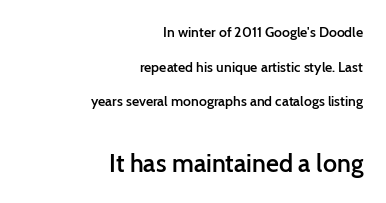
Honestly, the letter spacing is just normal — you wouldn't notice it. The characters look somewhat weighty, a semibold short of true bold. Italic? Not at all — the glyphs are vertical. How would I describe the line gaps? Wide and relaxed. This sample is right-justified, so line beginnings fall wherever the words allow.
